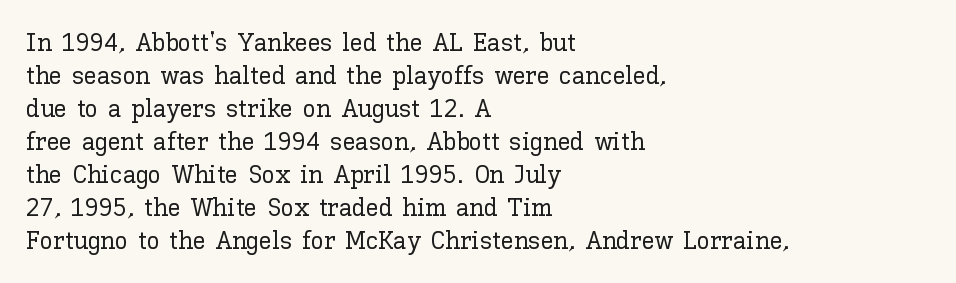
The image shows 26 px text type, upright; set left-aligned, normal line spacing (1.27x), normal letter spacing, not underlined.
